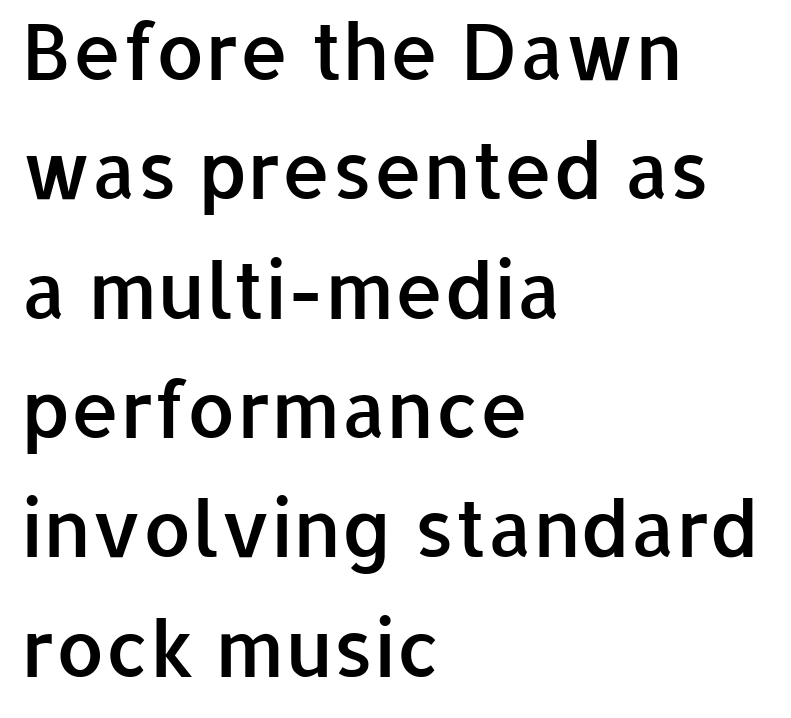
The image shows 78 px semibold sans-serif type, upright; set left-aligned, normal line spacing (1.53x), normal letter spacing, not underlined; low stroke contrast and a medium x-height.
